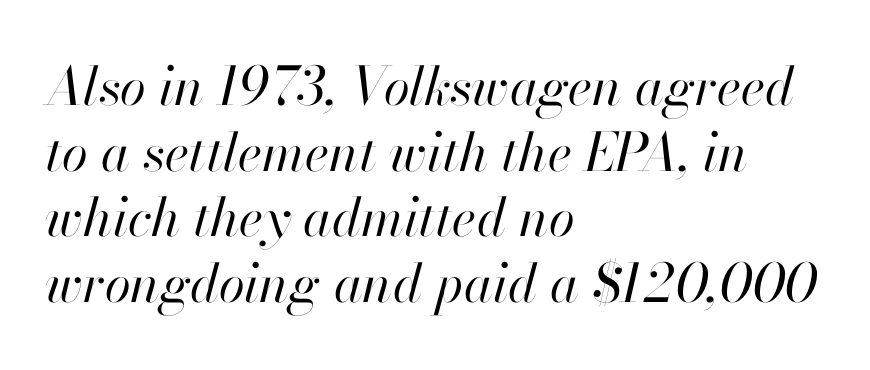
The image shows 53 px regular-weight type, italic (leaning right); set left-aligned, line spacing 1.24x, normal letter spacing, not underlined; high stroke contrast and a small x-height.
